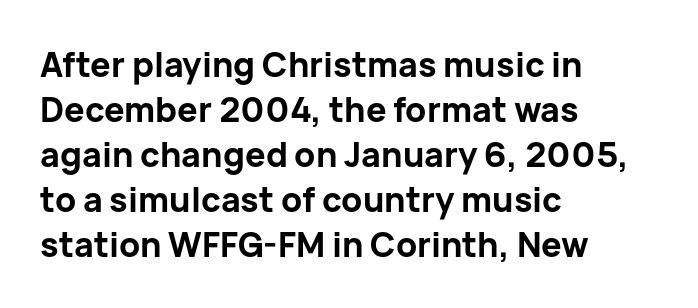
{"serif": "no", "italic": "no", "bold": "yes", "weight": "bold", "width": "normal", "stroke_contrast": "low", "x_height": "medium", "monospaced": "no", "underline": "no", "align": "left", "line_spacing": "normal", "line_spacing_ratio": 1.32, "letter_spacing": "normal", "letter_spacing_em": 0.0, "glyph_px": 34}
